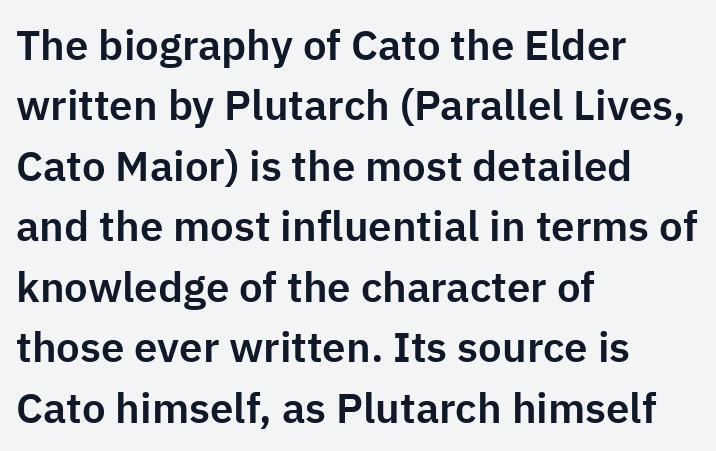
The image shows 42 px sans-serif type, upright; set left-aligned, normal line spacing (1.44x), normal letter spacing, not underlined; low stroke contrast and a medium x-height.
